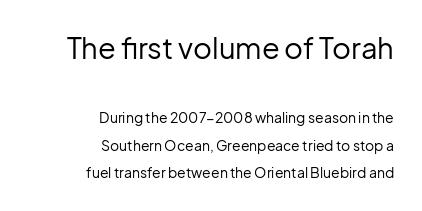
{"serif": "no", "italic": "no", "bold": "no", "weight": "regular", "width": "normal", "stroke_contrast": "low", "x_height": "medium", "monospaced": "no", "underline": "no", "align": "right", "line_spacing": "loose", "line_spacing_ratio": 1.97, "letter_spacing": "normal", "letter_spacing_em": 0.0, "larger_block": "first", "size_ratio": 2.07, "glyph_px": 29}
